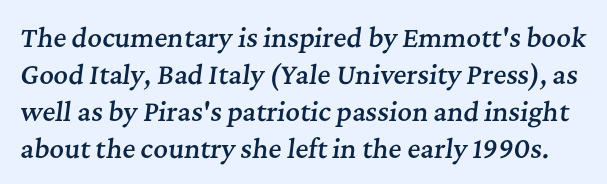
Designer's note — italics engaged. Evenly set lines give the paragraph a standard silhouette. Check under the words: just untouched page. The sample has been set in demibold, a notch under bold. Students, note that the glyphs here touch the page at normal intervals.
